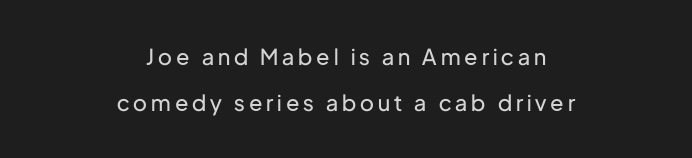
{"italic": "no", "bold": "no", "underline": "no", "align": "center", "line_spacing": "loose", "line_spacing_ratio": 2.07, "glyph_px": 22}
